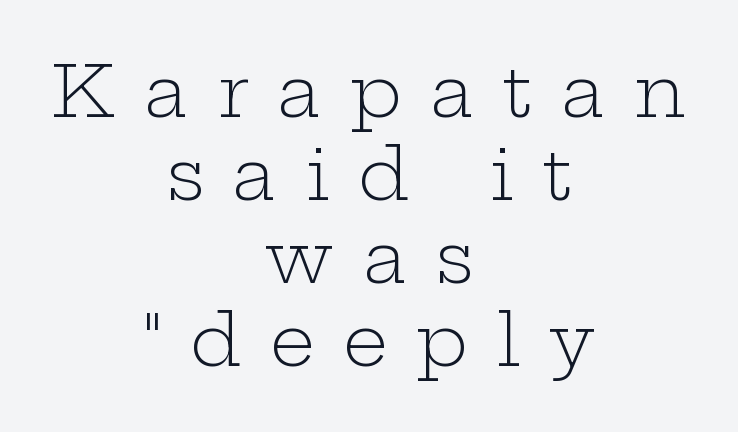
Regarding serifs, this sample has them. Varying glyph widths throughout — classic text-font behaviour. Decoration check: the copy has no underline. Characters remain perfectly vertical along every line.
